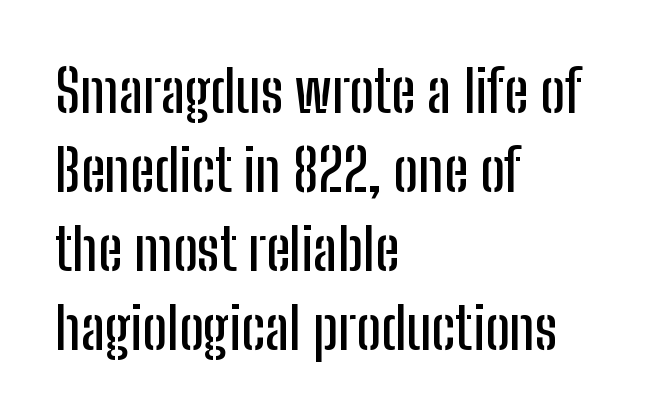
Q: Is the text italic (slanted)? A: No, it is upright.
Q: Is the typeface a serif or a sans-serif typeface? A: Sans-serif.
Q: Is the text underlined? A: No.
Q: How is the paragraph aligned? A: Left-aligned.
Q: Is the spacing between letters normal or unusually wide? A: Normal.
Q: Is the spacing between lines tight, normal or loose? A: Normal.
Q: Width (condensed, normal, or wide)? A: Condensed.
Q: Stroke contrast? A: Low.
Q: x-height? A: Medium.
Q: Monospaced? A: No.
